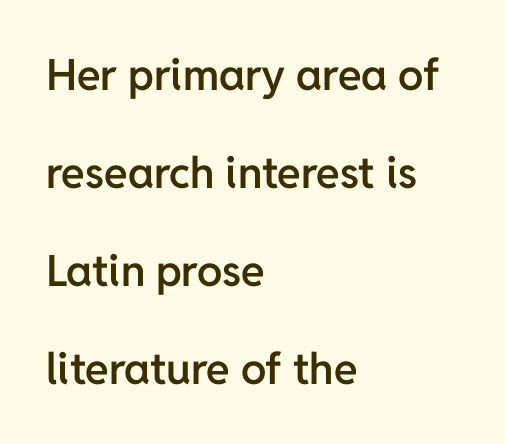
Ascenders rise straight up at ninety degrees. The type family on display is of the sans-serif kind. A bit beefed up — I'd call it semibold rather than bold. Clear beneath every line of the passage. The tracking reads as untouched default to a designer's eye.
